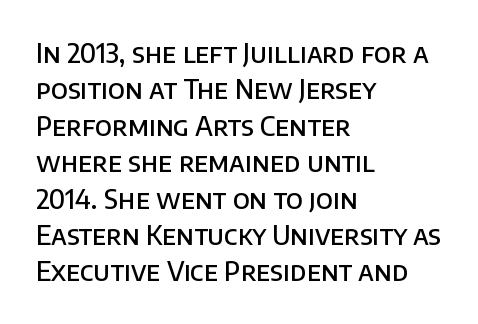
Each glyph is drawn with semibold strokes, heavier than normal yet not fully bold. Each word holds together tightly as a unit, with standard inter-letter gaps. These lines sit exactly where default settings would place them. Every row of glyphs begins at an identical x-position on the left.
